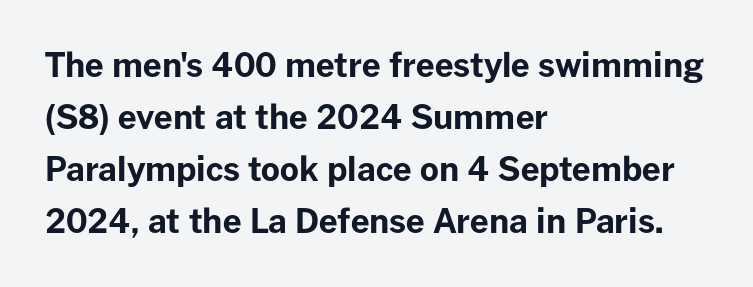
The image shows 33 px bold sans-serif type, upright; set left-aligned, normal line spacing (1.58x), normal letter spacing, not underlined; low stroke contrast and a medium x-height.
